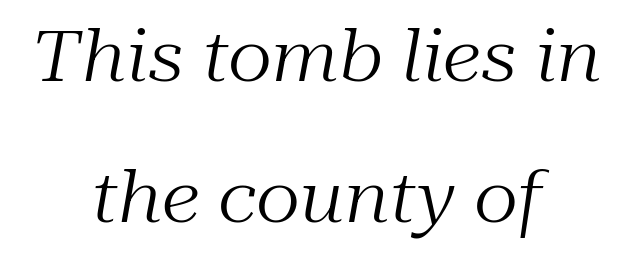
The image shows 70 px regular-weight serif type, italic (leaning right); set centered, loose line spacing (2.02x), normal letter spacing, not underlined; medium stroke contrast and a medium x-height.
